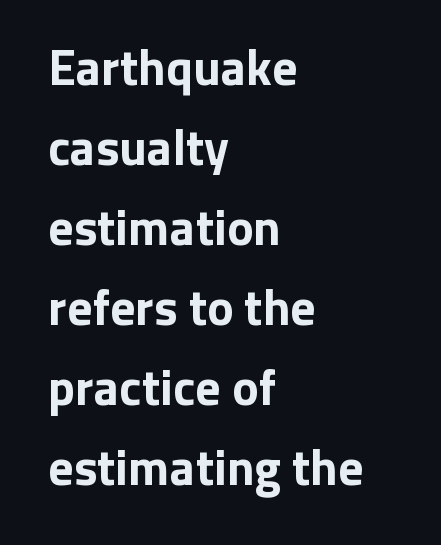
Thick stems and heavy bowls — unmistakably bold. The zone under the glyphs is completely vacant. Spacing verdict: proportional, widths tailored to each character. The typography opts for an upright posture over an oblique one.
